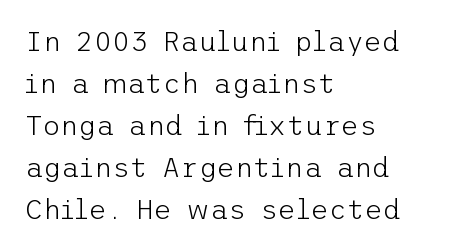
The image shows 28 px light sans-serif type, upright; set left-aligned, normal line spacing (1.5x), normal letter spacing, not underlined; low stroke contrast and a medium x-height.
